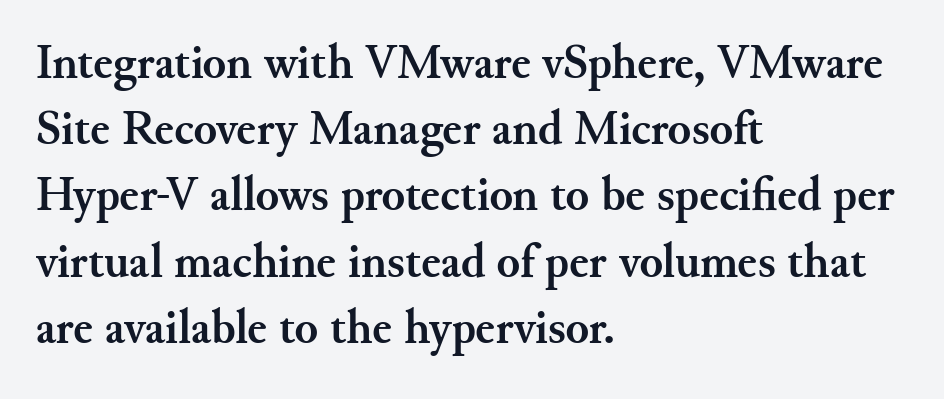
A serif font was chosen for this passage. A typesetter would call this proportional, since set widths differ per character. Leading: standard. This rendering leaves character spacing at its baseline value.
